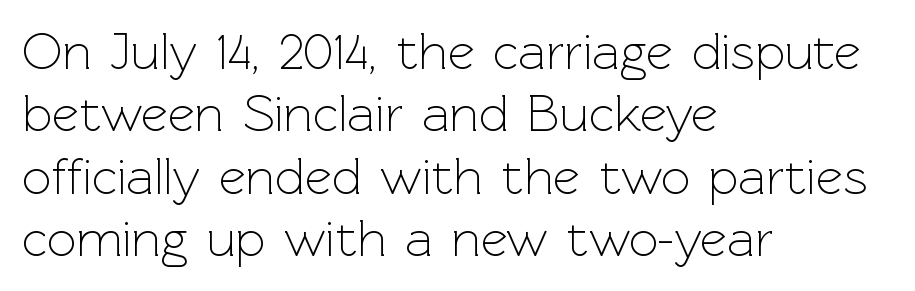
{"serif": "no", "italic": "no", "bold": "no", "weight": "light", "width": "normal", "x_height": "medium", "monospaced": "no", "underline": "no", "align": "left", "line_spacing_ratio": 1.2, "letter_spacing": "normal", "letter_spacing_em": 0.0, "glyph_px": 52}
